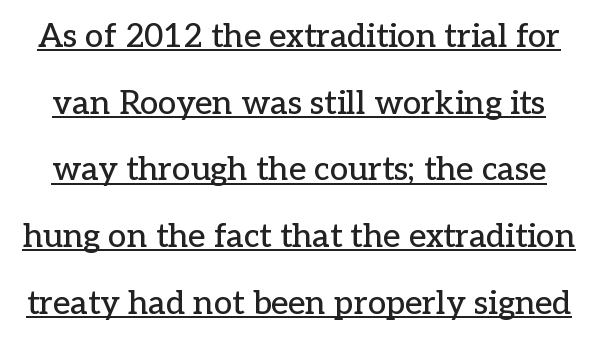
Varying glyph widths throughout — classic text-font behaviour. It's the straight-up-and-down kind of type. Typographically, this falls in the serif category. The tracking reads as untouched default to a designer's eye. Leading: increased. The specimen includes a rule beneath the text block's lines.
